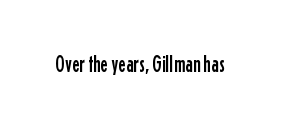
Each word holds together tightly as a unit, with standard inter-letter gaps. Posture: upright roman. The specimen omits any rule beneath the text block's lines.
